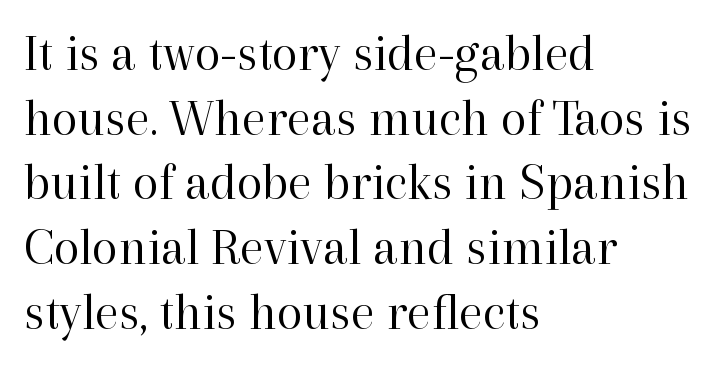
{"serif": "yes", "italic": "no", "bold": "no", "weight": "regular", "width": "normal", "stroke_contrast": "high", "x_height": "medium", "monospaced": "no", "underline": "no", "align": "left", "line_spacing_ratio": 1.22, "letter_spacing": "normal", "letter_spacing_em": 0.0, "glyph_px": 53}
